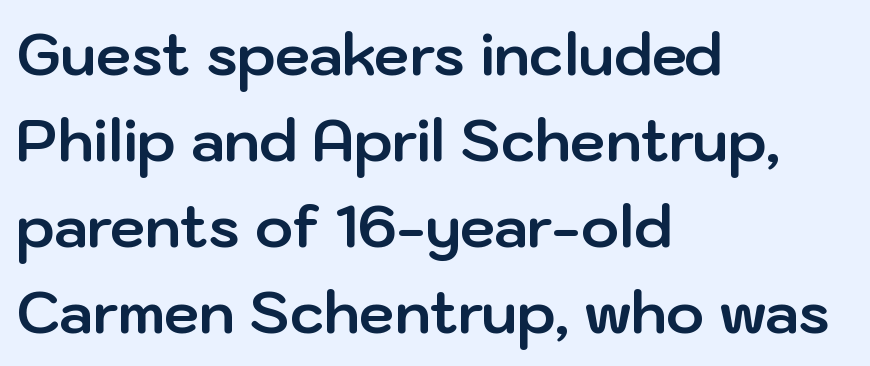
The image shows 57 px bold sans-serif type, upright; set left-aligned, normal line spacing (1.51x), normal letter spacing, not underlined; low stroke contrast and a medium x-height.
